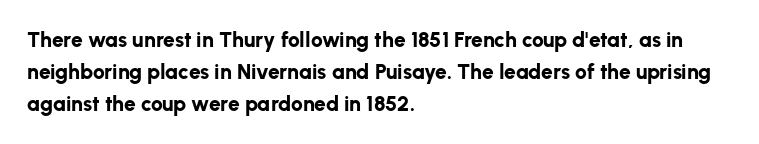
The image shows 21 px bold type, upright; set left-aligned, normal line spacing (1.52x), normal letter spacing, not underlined.
